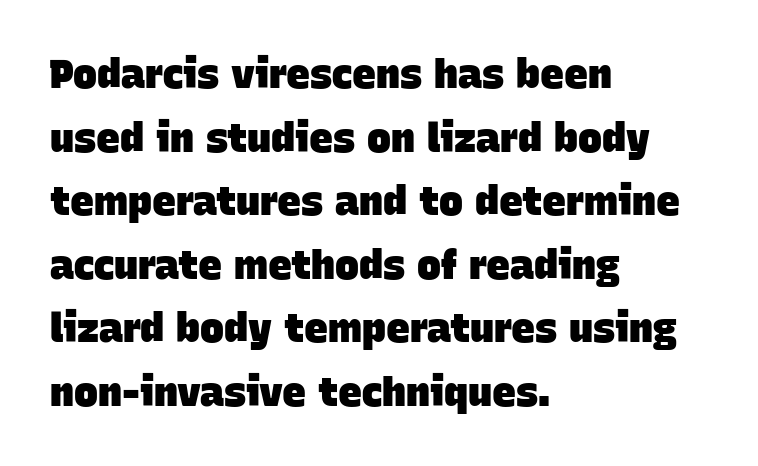
To sum up the face: it is a sans, with no serifs. The glyphs are unaccompanied by any horizontal stroke below them. Look at the stroke-to-counter ratio: heavy, a bold. The rag falls on the right side of this text block. Spacing verdict: proportional, widths tailored to each character. Here the glyphs are tracked normally, forming tight word shapes.
